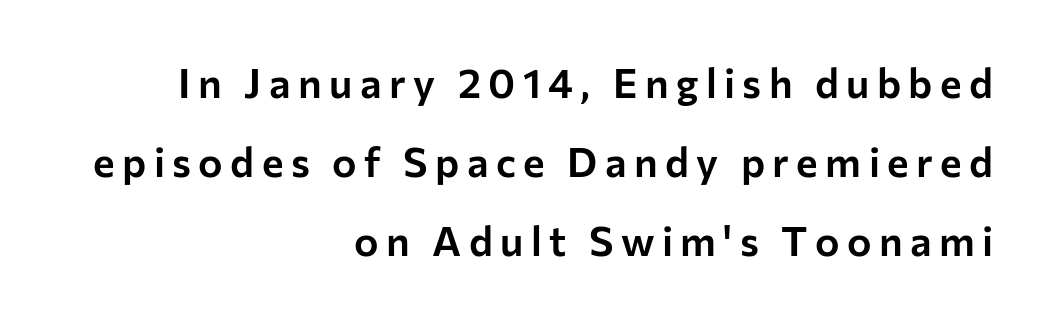
Plain, unruled lines of type. Every character sits straight up, as roman type does. Unlike a traditional serif, this face leaves its strokes unadorned. You could fit nearly another row in the gap between these rows. Looks like regular typesetting: each glyph gets only the width it needs. The rendering anchors every line to the right-hand side.
